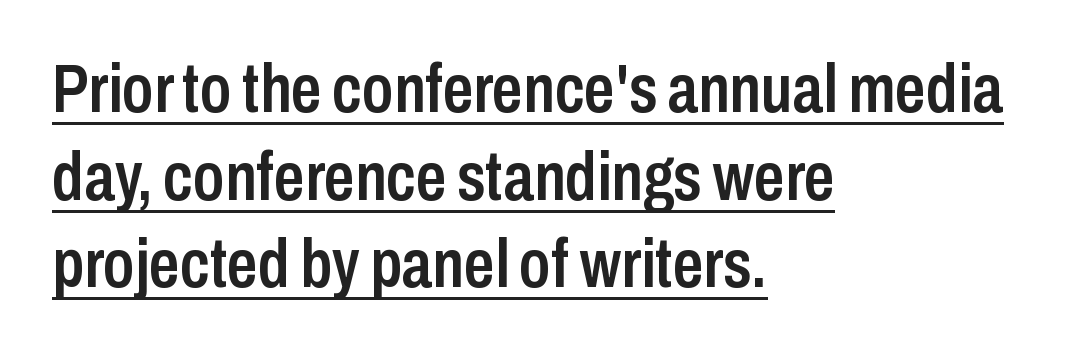
Q: Is the text bold? A: Semi-bold.
Q: Is the text italic (slanted)? A: No, it is upright.
Q: Is the typeface a serif or a sans-serif typeface? A: Sans-serif.
Q: Is the text underlined? A: Yes.
Q: How is the paragraph aligned? A: Left-aligned.
Q: Is the spacing between letters normal or unusually wide? A: Normal.
Q: Is the spacing between lines tight, normal or loose? A: Normal.
Q: Width (condensed, normal, or wide)? A: Condensed.
Q: Stroke contrast? A: Low.
Q: x-height? A: Medium.
Q: Monospaced? A: No.
